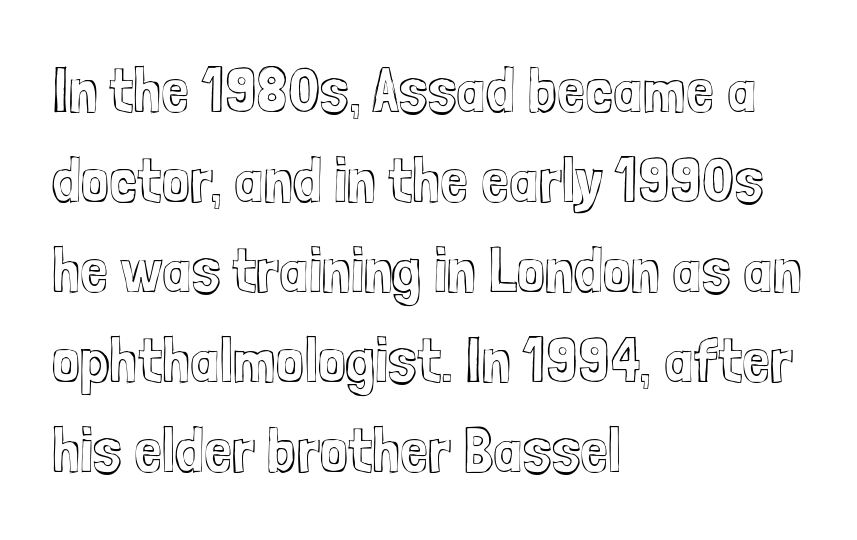
The image shows 63 px condensed type, upright; set left-aligned, normal line spacing (1.43x), normal letter spacing, not underlined; a medium x-height.
